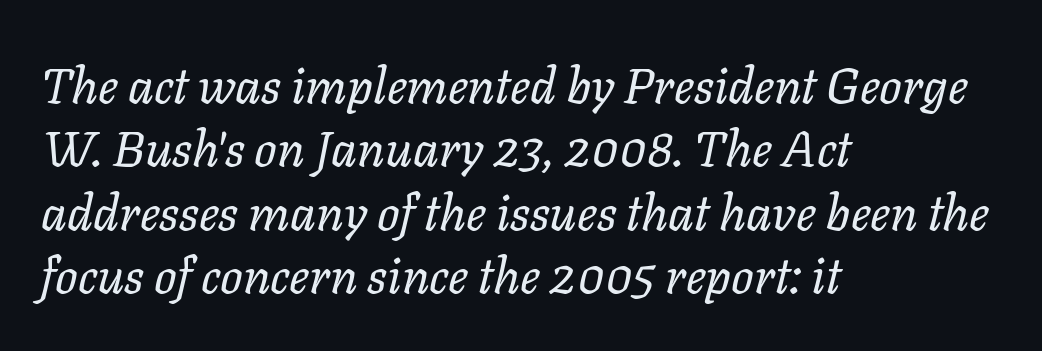
Observe the ordinary spacing: letters are neighbours, not strangers. Observe the lean: these are italic letterforms. Leading matches the norm, producing a regular column. These lines are rendered in a variable-pitch font. No letter is thick-stroked: the sample isn't bold. The lines in this sample share a left origin and differ only in where they stop.
